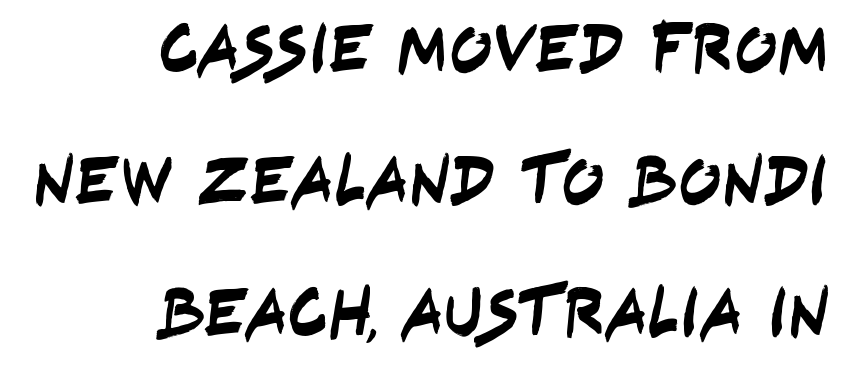
{"serif": "no", "width": "condensed", "stroke_contrast": "low", "x_height": "large", "monospaced": "no", "underline": "no", "align": "right", "line_spacing_ratio": 1.86, "letter_spacing": "normal", "letter_spacing_em": 0.0, "glyph_px": 71}
